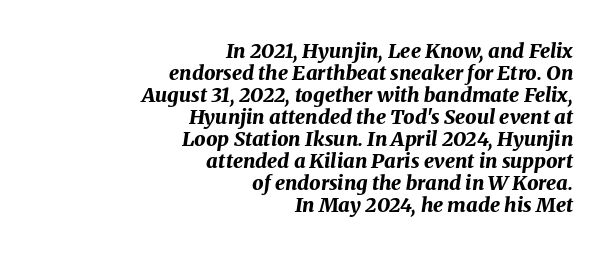
The image shows 20 px bold type, italic (leaning right); set right-aligned, tight line spacing (1.1x), normal letter spacing, not underlined.
